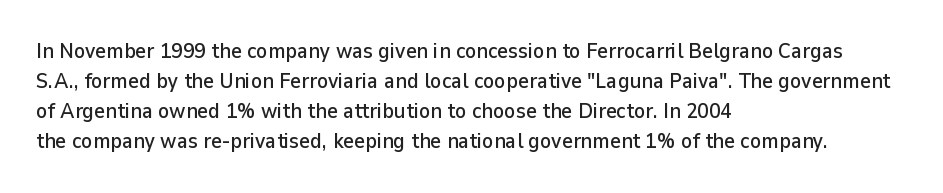
Q: Is the text italic (slanted)? A: No, it is upright.
Q: Is the text underlined? A: No.
Q: How is the paragraph aligned? A: Left-aligned.
Q: Is the spacing between letters normal or unusually wide? A: Normal.
Q: Is the spacing between lines tight, normal or loose? A: Normal.
